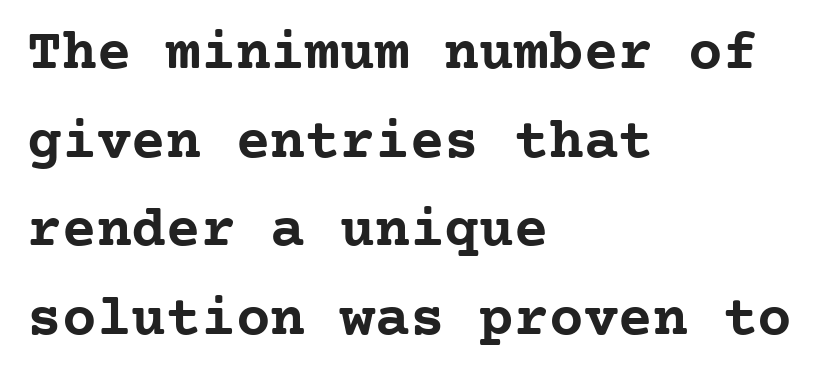
{"serif": "yes", "italic": "no", "bold": "yes", "weight": "semibold", "width": "normal", "stroke_contrast": "low", "x_height": "medium", "monospaced": "yes", "underline": "no", "align": "left", "line_spacing": "normal", "line_spacing_ratio": 1.53, "letter_spacing": "normal", "letter_spacing_em": 0.0, "glyph_px": 58}
